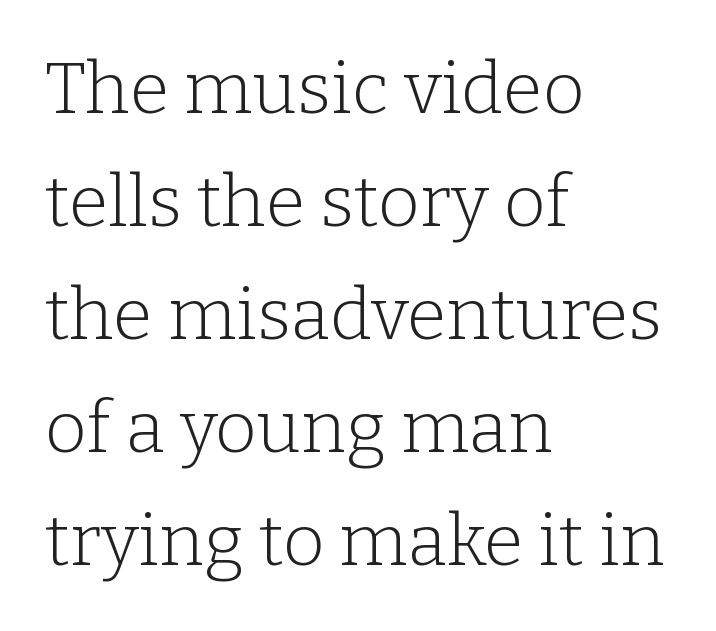
{"serif": "yes", "italic": "no", "bold": "no", "weight": "light", "width": "normal", "stroke_contrast": "low", "x_height": "medium", "monospaced": "no", "underline": "no", "align": "left", "line_spacing": "normal", "line_spacing_ratio": 1.57, "letter_spacing": "normal", "letter_spacing_em": 0.0, "glyph_px": 72}
